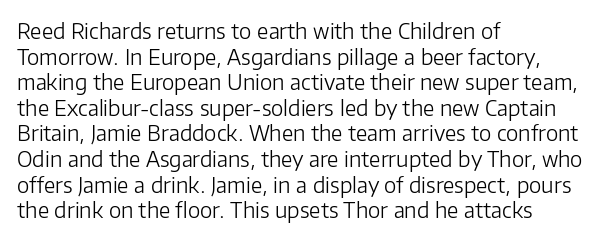
Q: Is the text bold? A: No.
Q: Is the text italic (slanted)? A: No, it is upright.
Q: Is the text underlined? A: No.
Q: How is the paragraph aligned? A: Left-aligned.
Q: Is the spacing between letters normal or unusually wide? A: Normal.
